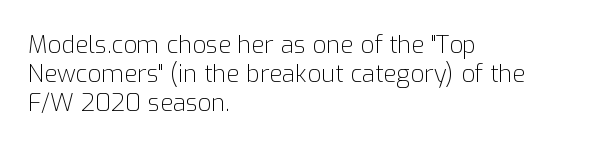
{"italic": "no", "bold": "no", "underline": "no", "align": "left", "line_spacing_ratio": 1.2, "letter_spacing": "normal", "letter_spacing_em": 0.0, "glyph_px": 24}
